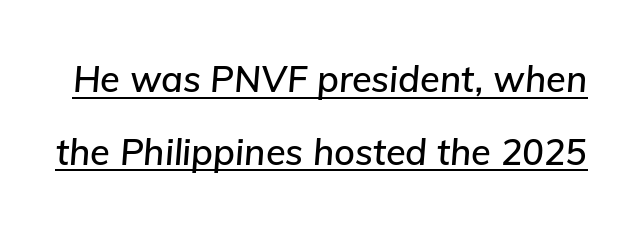
Q: Is the text italic (slanted)? A: Yes, it leans right by about 5 degrees.
Q: Is the text underlined? A: Yes.
Q: Is the spacing between letters normal or unusually wide? A: Normal.
Q: Is the spacing between lines tight, normal or loose? A: Loose.
Q: Width (condensed, normal, or wide)? A: Normal.
Q: Stroke contrast? A: Low.
Q: x-height? A: Medium.
Q: Monospaced? A: No.
